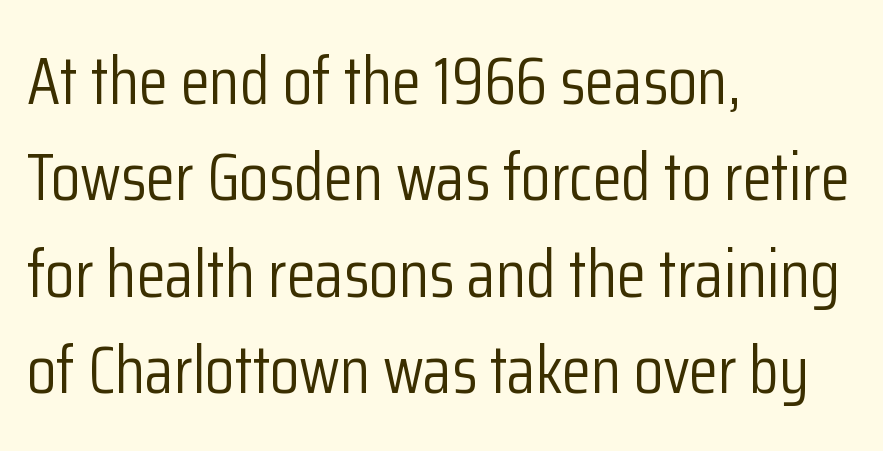
The image shows 67 px light, condensed sans-serif type, upright; set left-aligned, normal line spacing (1.44x), normal letter spacing, not underlined; low stroke contrast and a medium x-height.
